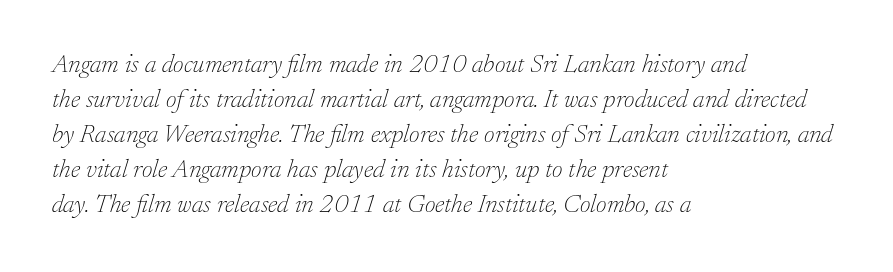
The image shows 26 px text type, italic (leaning right); set left-aligned, normal line spacing (1.35x), normal letter spacing, not underlined.
